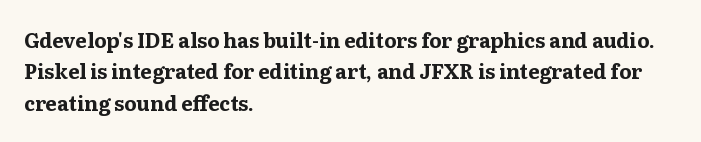
Ascenders rise straight up at ninety degrees. Just letters on the line, the space beneath them empty. Normally led — the rows are evenly, conventionally spaced. Here the glyphs are tracked normally, forming tight word shapes. The characters look thick and weighty, a clear bold.
